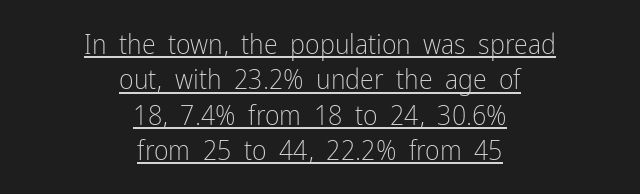
Typeset on center — no edge is straight. The passage shown stacks its lines at a standard gap. Letter spacing: default. Here the designer chose a conventional face with non-uniform glyph widths. Posture: vertical.
